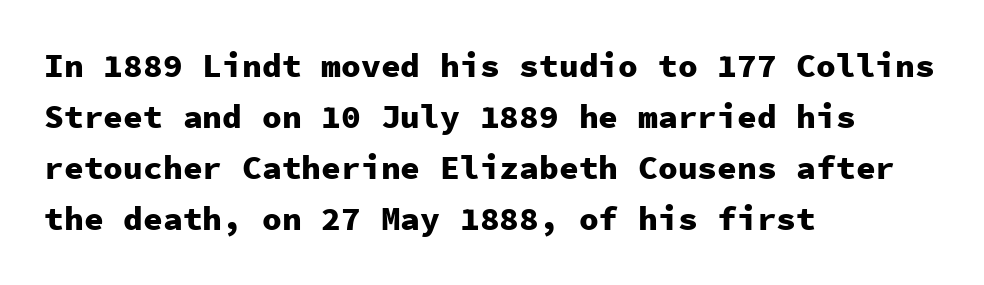
Between one letter and the next there's only the usual sliver of space. Every character sits straight up, as roman type does. In CSS terms this would be text-align: left. The sample has been set heavy, in full bold.
